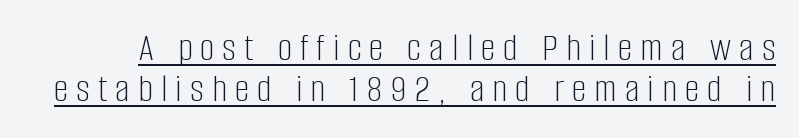
The image shows 40 px light, condensed sans-serif type, upright; set tight line spacing (1.03x), unusually wide letter spacing (+0.21 em), underlined; low stroke contrast and a large x-height.
